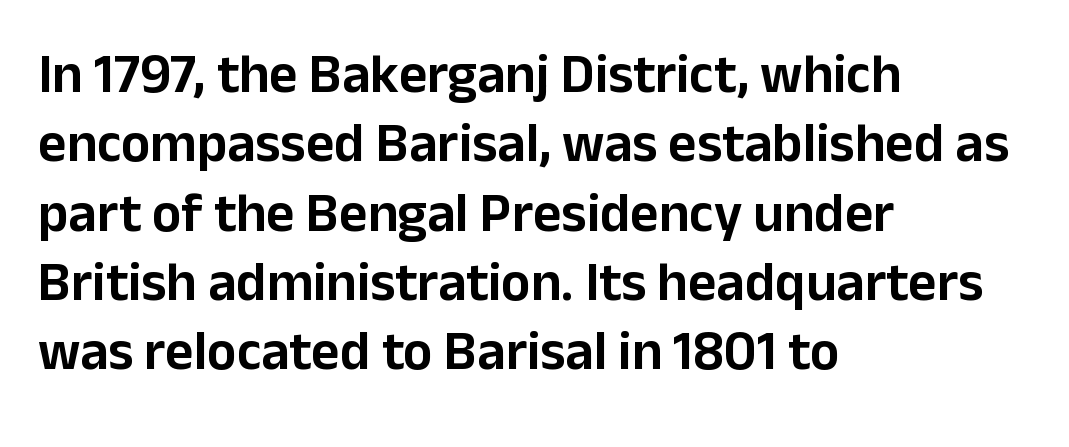
Q: Is the text italic (slanted)? A: No, it is upright.
Q: Is the typeface a serif or a sans-serif typeface? A: Sans-serif.
Q: Is the text underlined? A: No.
Q: How is the paragraph aligned? A: Left-aligned.
Q: Is the spacing between letters normal or unusually wide? A: Normal.
Q: Is the spacing between lines tight, normal or loose? A: Normal.
Q: Width (condensed, normal, or wide)? A: Normal.
Q: Stroke contrast? A: Low.
Q: x-height? A: Medium.
Q: Monospaced? A: No.
